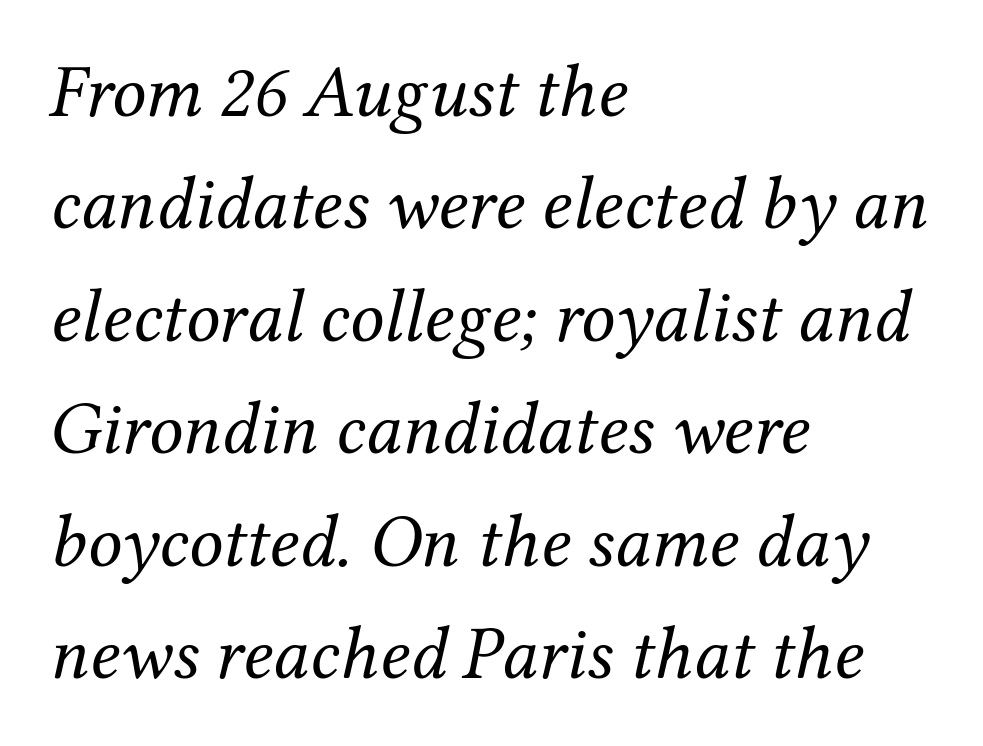
Q: Is the text bold? A: No.
Q: Is the text italic (slanted)? A: Yes, it leans right by about 12 degrees.
Q: Is the typeface a serif or a sans-serif typeface? A: Serif.
Q: Is the text underlined? A: No.
Q: How is the paragraph aligned? A: Left-aligned.
Q: Is the spacing between letters normal or unusually wide? A: Normal.
Q: Is the spacing between lines tight, normal or loose? A: Normal.
Q: Width (condensed, normal, or wide)? A: Normal.
Q: Stroke contrast? A: Medium.
Q: x-height? A: Medium.
Q: Monospaced? A: No.
